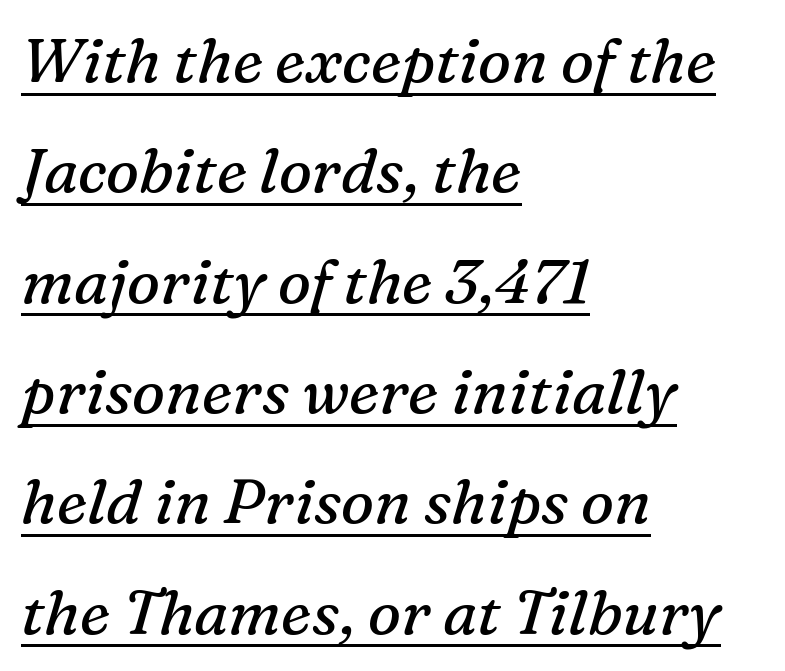
Do the characters align in a grid? No, the font is proportional. The font's italic variant was chosen for this text. Has an underline been added? It has. This sample uses plain, unmodified letter spacing. Teacher's note: observe the even left margin — that is flush-left alignment. To sum up the face: it has serifs.
